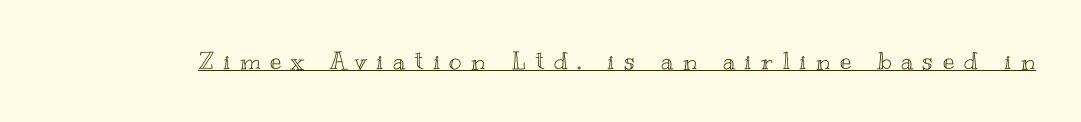
The image shows 24 px text type, upright; set unusually wide letter spacing (+0.4 em), underlined.
